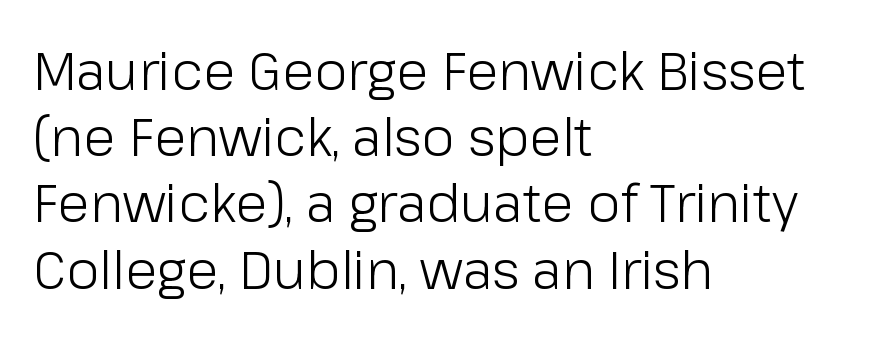
Q: Is the text bold? A: No.
Q: Is the text italic (slanted)? A: No, it is upright.
Q: Is the typeface a serif or a sans-serif typeface? A: Sans-serif.
Q: Is the text underlined? A: No.
Q: How is the paragraph aligned? A: Left-aligned.
Q: Is the spacing between letters normal or unusually wide? A: Normal.
Q: Is the spacing between lines tight, normal or loose? A: Normal.
Q: Width (condensed, normal, or wide)? A: Normal.
Q: Stroke contrast? A: Low.
Q: x-height? A: Medium.
Q: Monospaced? A: No.
